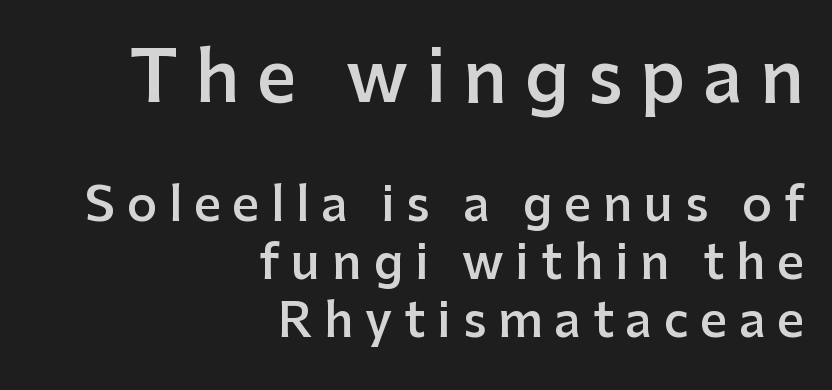
You could not count columns in this text — the font is proportionally spaced. Observe the wide spacing: letters keep a clear distance from each other. Upright lettering throughout. The face used here appears at its bigger size in the upper chunk. A sans-serif font was chosen for this passage. The passage shown is not underscored anywhere.
